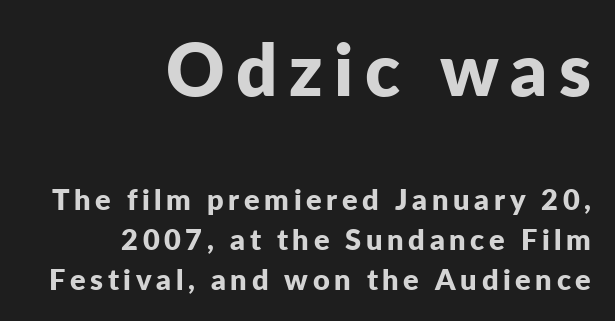
The typesetting leans heavy: a genuine bold. Line spacing here is normal. Does the type have serifs? No, each stem ends abruptly. The setting favours the right margin, as signatures and pull-quotes sometimes do.
